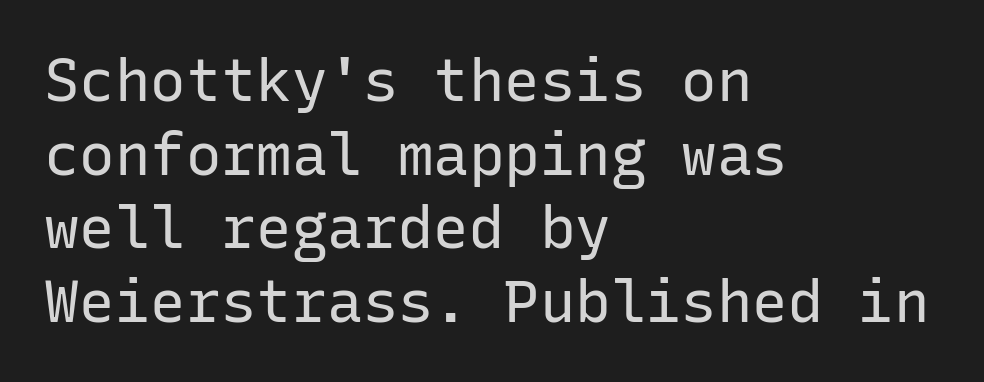
This block has exactly the height ordinary leading produces. The words here are not underlined. A typesetter would call this zero additional tracking. Heaviness? Minimal to ordinary, like unemphasized prose.
